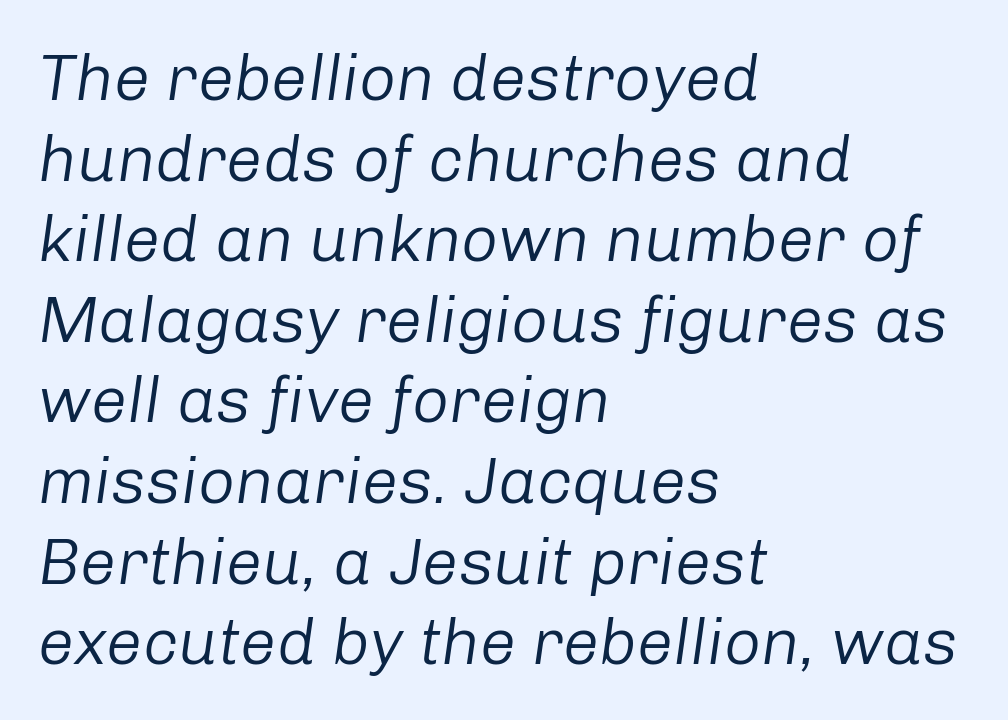
Q: Is the text bold? A: No.
Q: Is the text italic (slanted)? A: Yes, it leans right by about 8 degrees.
Q: Is the text underlined? A: No.
Q: How is the paragraph aligned? A: Left-aligned.
Q: Is the spacing between letters normal or unusually wide? A: Normal.
Q: Width (condensed, normal, or wide)? A: Normal.
Q: Stroke contrast? A: Low.
Q: x-height? A: Medium.
Q: Monospaced? A: No.
